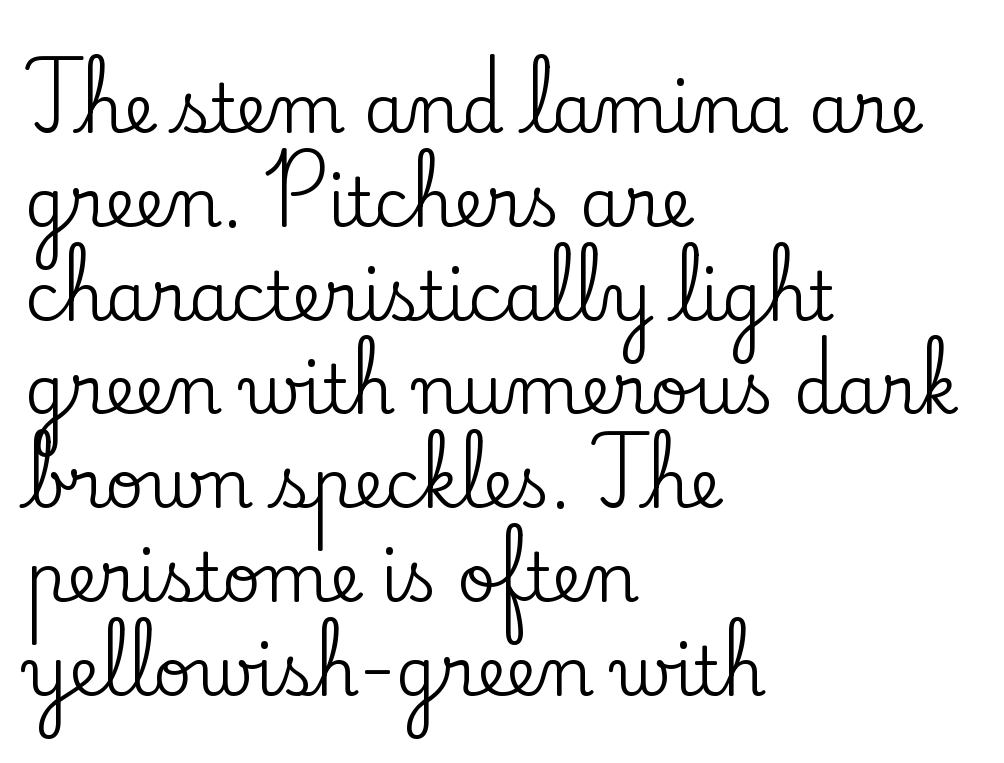
This sample uses plain, unmodified letter spacing. This sample uses a serif face. Italic: no, the glyphs are upright roman. Whoever set this chose a conventional vertical rhythm.
